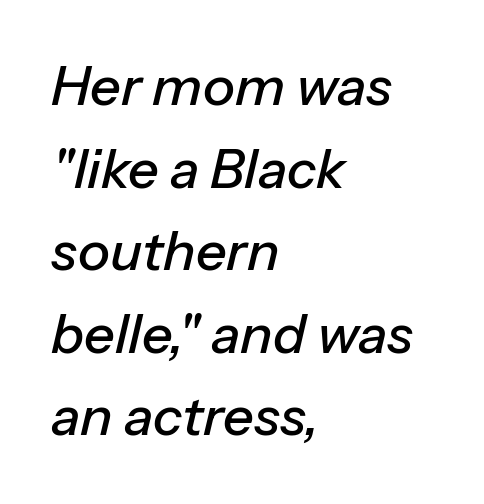
{"italic": "yes", "lean": "right", "slant_degrees": 13, "width": "normal", "stroke_contrast": "low", "x_height": "medium", "monospaced": "no", "underline": "no", "align": "left", "line_spacing": "normal", "line_spacing_ratio": 1.53, "letter_spacing": "normal", "letter_spacing_em": 0.0, "glyph_px": 54}
